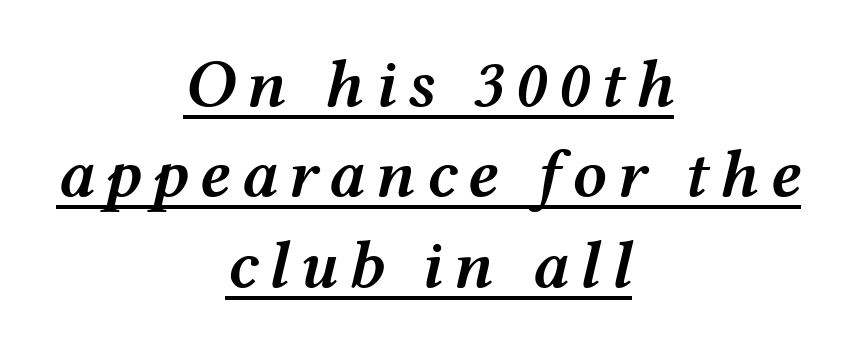
Beneath each row of characters lies a ruled line. Alignment: centered. You could not count columns in this text — the font is proportionally spaced. The block of text has a typical density, with ordinary space between rows.
